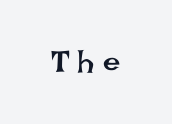
Note the varied advance widths — an 'i' is clearly narrower than an 'm'. Descender tails drop into unmarked territory. Tracking here is generous; glyphs stand well apart from one another. Style check: upright. Stems and bowls with no extra thickness — not bold.
